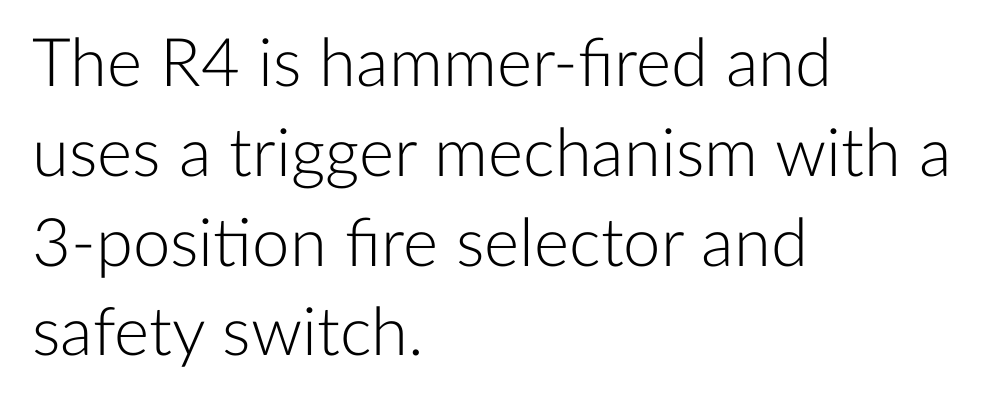
The cut favours lightness, reaching ordinary text weight at its darkest. When letters stand straight like this, we call the style roman or upright. Here the glyphs are tracked normally, forming tight word shapes. Note: no serifs on the glyphs. Compared with typical paragraphs, the rows here are spaced about the same.
